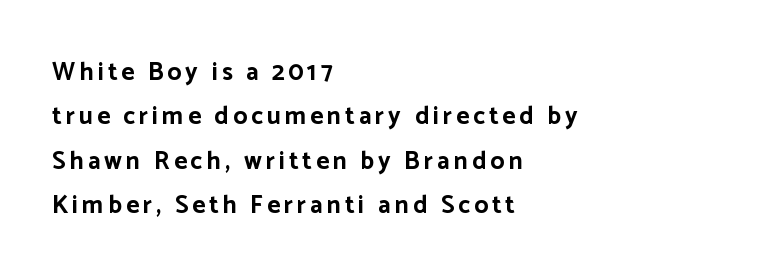
{"italic": "no", "bold": "yes", "underline": "no", "align": "left", "line_spacing_ratio": 1.78, "glyph_px": 25}
